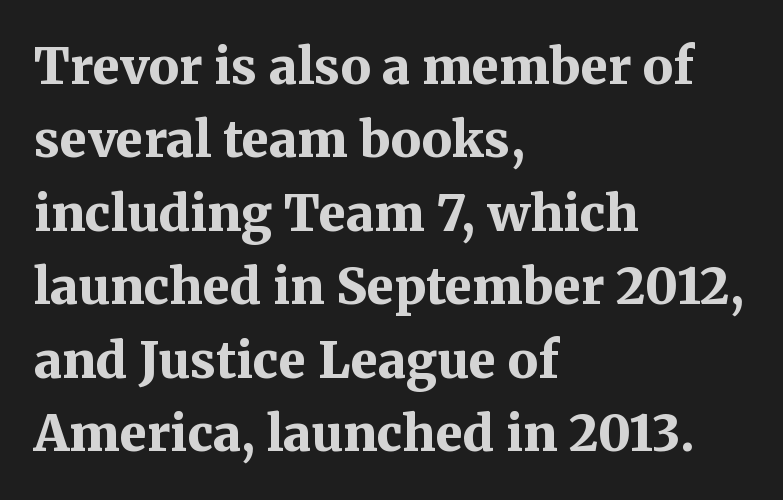
Q: Is the text bold? A: Yes.
Q: Is the text italic (slanted)? A: No, it is upright.
Q: Is the typeface a serif or a sans-serif typeface? A: Serif.
Q: Is the text underlined? A: No.
Q: How is the paragraph aligned? A: Left-aligned.
Q: Is the spacing between letters normal or unusually wide? A: Normal.
Q: Is the spacing between lines tight, normal or loose? A: Normal.
Q: Width (condensed, normal, or wide)? A: Normal.
Q: Stroke contrast? A: Medium.
Q: x-height? A: Medium.
Q: Monospaced? A: No.
